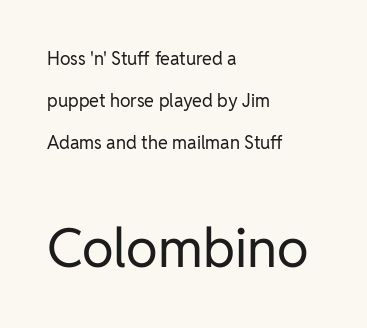
{"serif": "no", "italic": "no", "bold": "no", "weight": "regular", "width": "normal", "stroke_contrast": "low", "x_height": "medium", "monospaced": "no", "underline": "no", "align": "left", "line_spacing": "loose", "line_spacing_ratio": 2.32, "letter_spacing": "normal", "letter_spacing_em": 0.0, "larger_block": "second", "size_ratio": 3.0, "glyph_px": 54}
